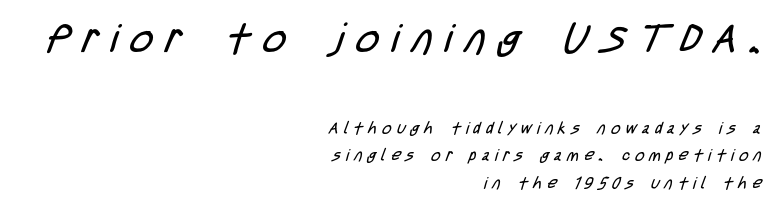
Rule under the text: the space is simply empty. The letters advance in unequal steps, a hallmark of proportional type. The typesetter chose a ragged-left arrangement here. Stroke thickness stays within the range of a standard reading face or lighter. Letter spacing: wide.
